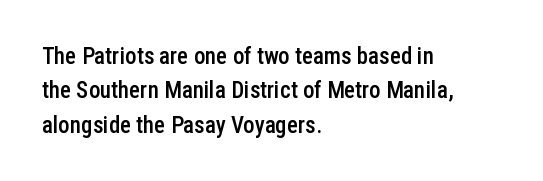
{"italic": "no", "bold": "semi", "underline": "no", "align": "left", "line_spacing": "normal", "line_spacing_ratio": 1.49, "letter_spacing": "normal", "letter_spacing_em": 0.0, "glyph_px": 23}
